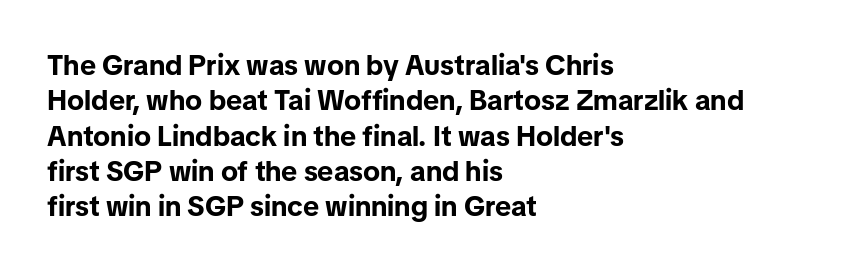
The specimen omits any rule beneath the text block's lines. Characters follow at the spacing the type designer built in. If you measured baseline to baseline, you'd find a middling distance. This rendering uses left alignment, leaving the right contour irregular. Look at the bottom of the vertical strokes: they stop flat, with no serifs.
